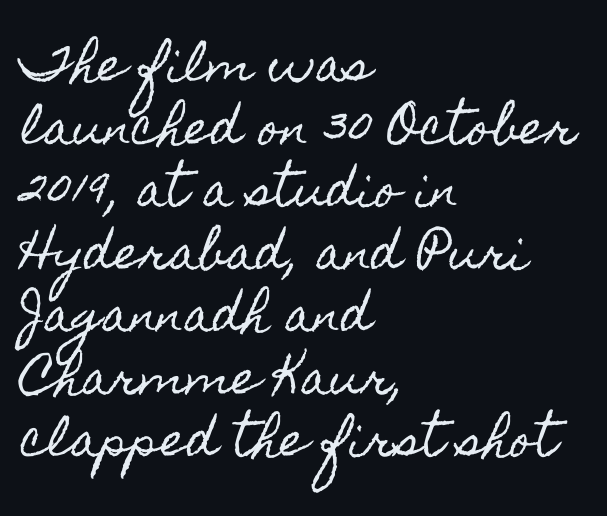
This rendering leaves character spacing at its baseline value. Beneath every word, the page is bare. This sample has the flowing, uneven cadence of proportional lettering.
